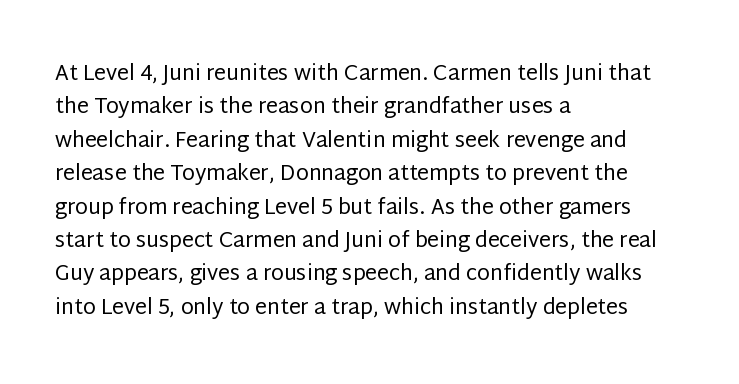
The image shows 21 px text type, upright; set left-aligned, normal line spacing (1.59x), normal letter spacing, not underlined.
